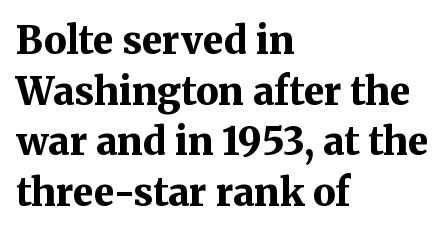
Q: Is the text bold? A: Yes.
Q: Is the text italic (slanted)? A: No, it is upright.
Q: Is the typeface a serif or a sans-serif typeface? A: Serif.
Q: Is the text underlined? A: No.
Q: How is the paragraph aligned? A: Left-aligned.
Q: Is the spacing between letters normal or unusually wide? A: Normal.
Q: Is the spacing between lines tight, normal or loose? A: Normal.
Q: Width (condensed, normal, or wide)? A: Normal.
Q: Stroke contrast? A: Medium.
Q: x-height? A: Medium.
Q: Monospaced? A: No.
